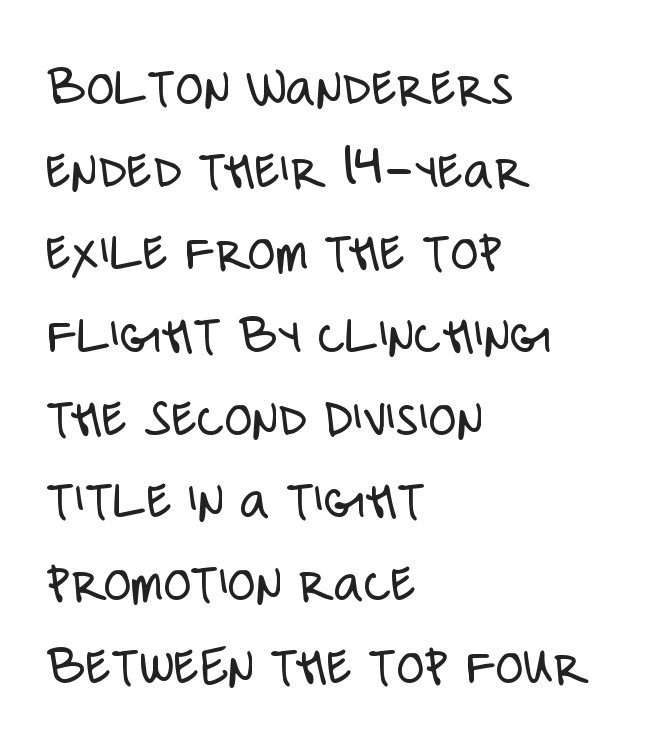
The text block is weighted toward the left margin, trailing off unevenly rightward. This sample keeps an unexceptional amount of space between lines. Typographically, this falls in the sans-serif category. A typesetter would call this proportional, since set widths differ per character. Nope, not italic — everything's standing straight.
